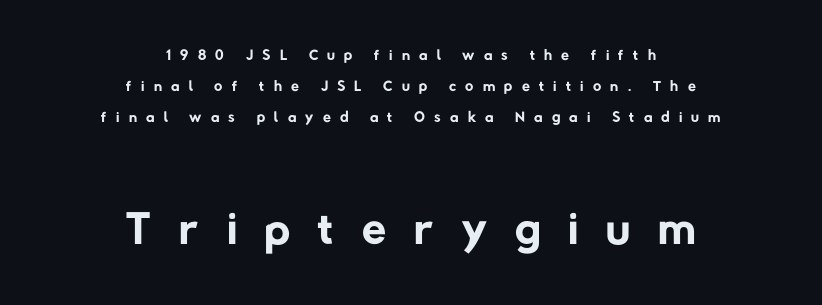
The image shows 70 px regular-weight sans-serif type; set centered, normal line spacing (1.35x), unusually wide letter spacing (+0.4 em), not underlined; the second (bottom) block is 3.04x larger; low stroke contrast and a medium x-height.
